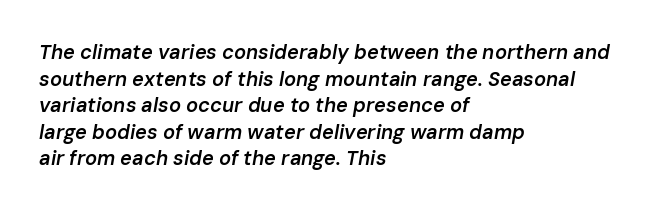
The rendering applies a slant to the glyphs. The sample has been set in demibold, a notch under bold. Plain, unruled lines of type. One glance says typical: line gaps are just what's usual. The tracking reads as untouched default to a designer's eye. The text block is weighted toward the left margin, trailing off unevenly rightward.
